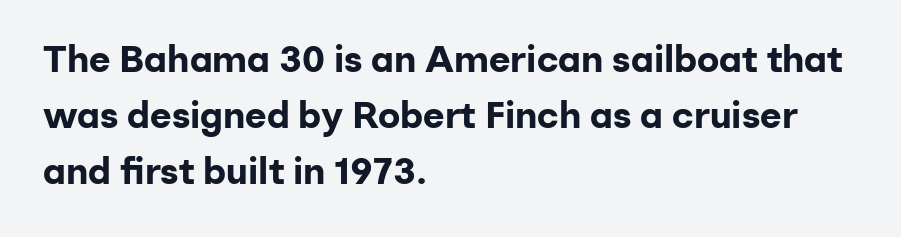
The image shows 37 px bold sans-serif type, upright; set left-aligned, normal line spacing (1.52x), normal letter spacing, not underlined; low stroke contrast and a medium x-height.
